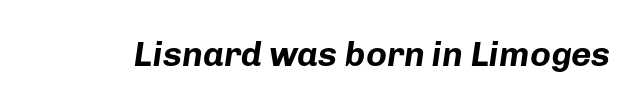
Q: Is the text bold? A: Yes.
Q: Is the text italic (slanted)? A: Yes, it leans right by about 8 degrees.
Q: Is the text underlined? A: No.
Q: Is the spacing between letters normal or unusually wide? A: Normal.
Q: Width (condensed, normal, or wide)? A: Normal.
Q: Stroke contrast? A: Low.
Q: x-height? A: Medium.
Q: Monospaced? A: No.
